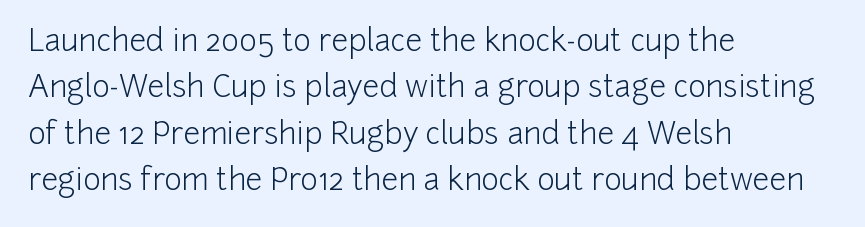
{"serif": "no", "italic": "no", "bold": "no", "weight": "light", "width": "normal", "stroke_contrast": "low", "x_height": "medium", "monospaced": "no", "underline": "no", "align": "left", "line_spacing": "normal", "line_spacing_ratio": 1.55, "letter_spacing": "normal", "letter_spacing_em": 0.0, "glyph_px": 30}
